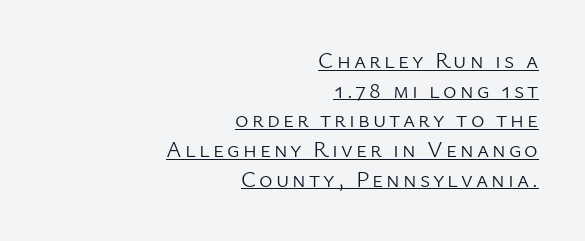
The image shows 23 px text type, upright; set right-aligned, normal line spacing (1.29x), underlined.
